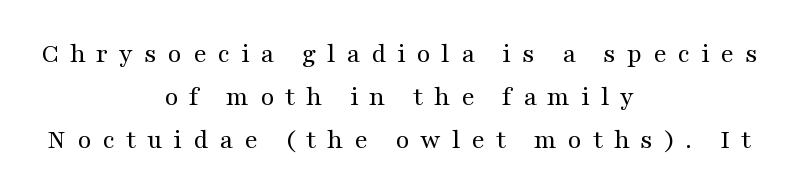
Weight class: somewhere from thin through regular. A roman cut, with each character standing at attention. Tracking here is generous; glyphs stand well apart from one another. The passage shown stacks its lines at a standard gap.
